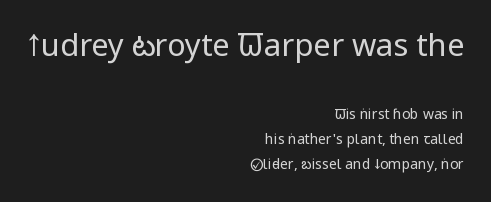
The image shows 31 px regular-weight, condensed sans-serif type, upright; set right-aligned, line spacing 1.76x, normal letter spacing, not underlined; the first (top) block is 2.21x larger; low stroke contrast and a large x-height.
